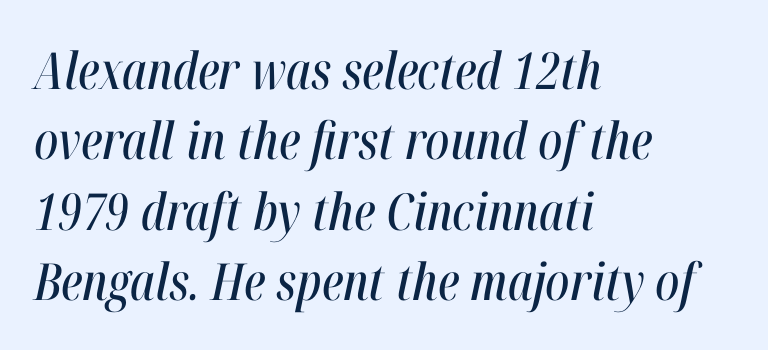
The image shows 51 px condensed type, italic (leaning right); set left-aligned, normal line spacing (1.38x), normal letter spacing, not underlined; high stroke contrast and a medium x-height.
